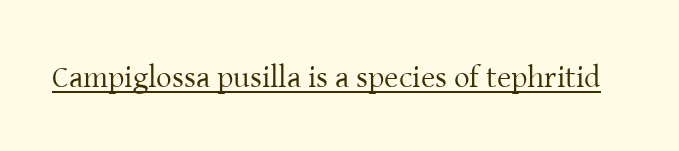
{"serif": "yes", "italic": "no", "bold": "no", "weight": "regular", "width": "normal", "stroke_contrast": "low", "x_height": "medium", "monospaced": "no", "underline": "yes", "letter_spacing": "normal", "letter_spacing_em": 0.0, "glyph_px": 31}
